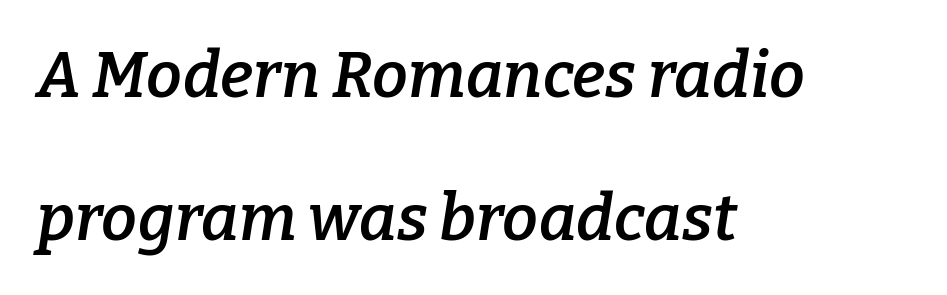
The image shows 64 px semibold serif type, italic (leaning right); set left-aligned, loose line spacing (2.24x), normal letter spacing, not underlined; low stroke contrast and a medium x-height.
